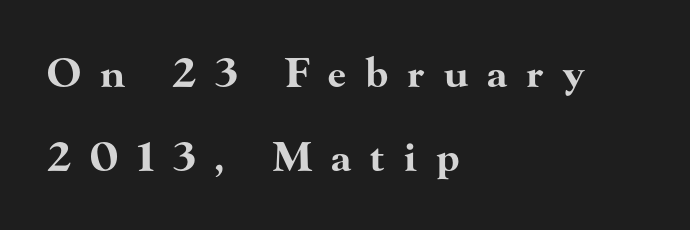
Q: Is the text bold? A: Yes.
Q: Is the text italic (slanted)? A: No, it is upright.
Q: Is the typeface a serif or a sans-serif typeface? A: Serif.
Q: Is the text underlined? A: No.
Q: How is the paragraph aligned? A: Left-aligned.
Q: Is the spacing between letters normal or unusually wide? A: Unusually wide.
Q: Is the spacing between lines tight, normal or loose? A: Loose.
Q: Width (condensed, normal, or wide)? A: Wide.
Q: Stroke contrast? A: High.
Q: x-height? A: Small.
Q: Monospaced? A: No.
